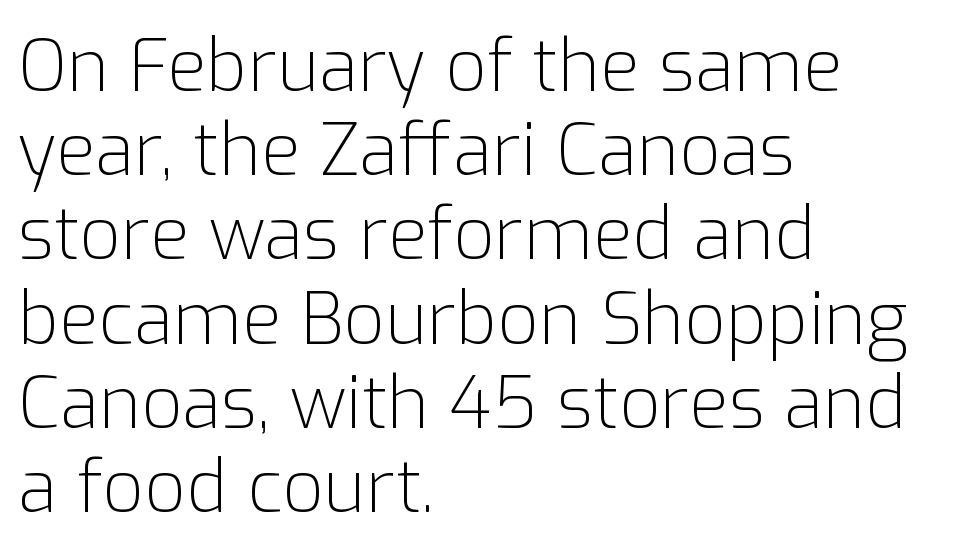
This is the regular roman posture of the typeface. Characters follow at the spacing the type designer built in. No letter is thick-stroked: the sample isn't bold. I'd call this a sans setting — the letters go barefoot. The baseline area is clear. Line beginnings align vertically; line endings do not.
